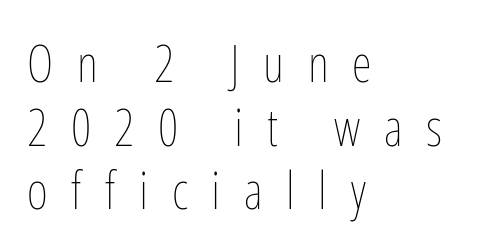
{"italic": "no", "bold": "no", "weight": "thin", "width": "condensed", "stroke_contrast": "low", "x_height": "medium", "monospaced": "no", "underline": "no", "align": "left", "line_spacing": "normal", "line_spacing_ratio": 1.25, "letter_spacing": "wide", "letter_spacing_em": 0.46, "glyph_px": 51}
